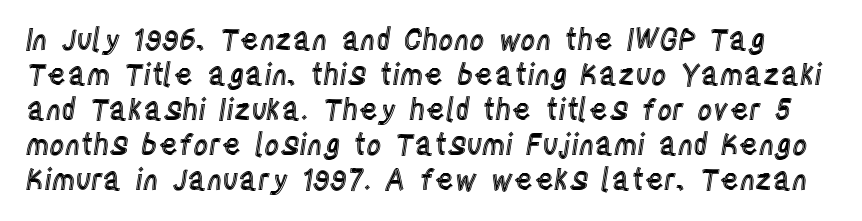
The image shows 29 px condensed type; set line spacing 1.21x, normal letter spacing, not underlined; a large x-height.
